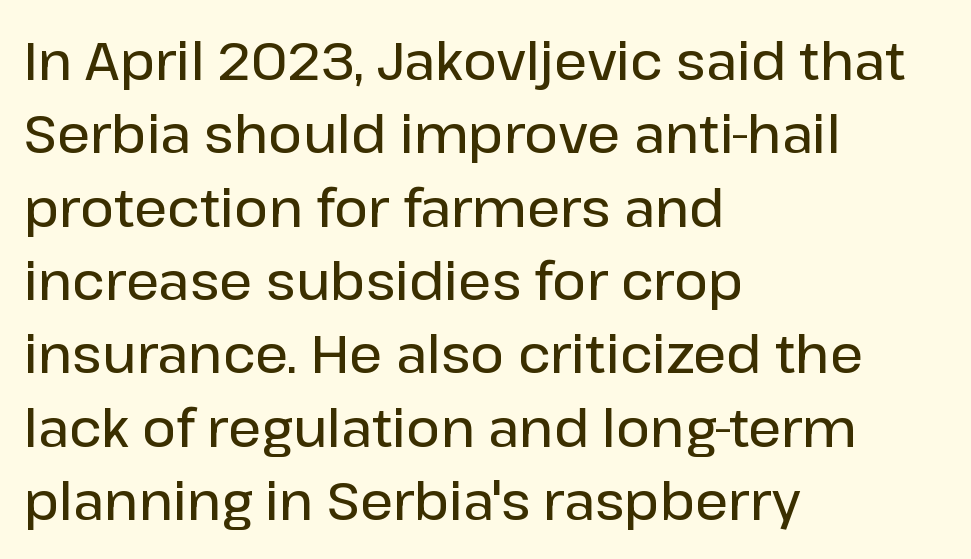
The image shows 52 px semibold sans-serif type, upright; set left-aligned, normal line spacing (1.41x), normal letter spacing, not underlined; low stroke contrast and a medium x-height.
